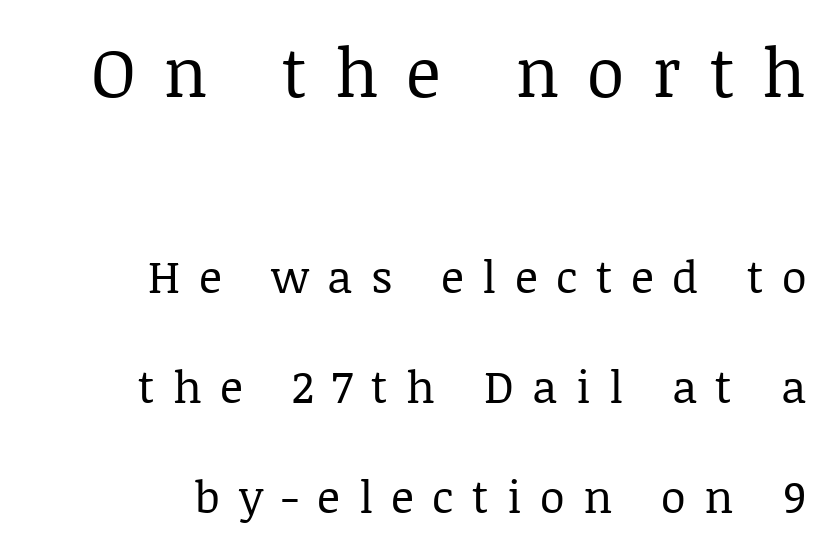
{"serif": "yes", "italic": "no", "bold": "no", "weight": "regular", "width": "normal", "stroke_contrast": "low", "x_height": "large", "monospaced": "no", "underline": "no", "align": "right", "line_spacing": "loose", "line_spacing_ratio": 2.45, "letter_spacing": "wide", "letter_spacing_em": 0.41, "larger_block": "first", "size_ratio": 1.51, "glyph_px": 68}
